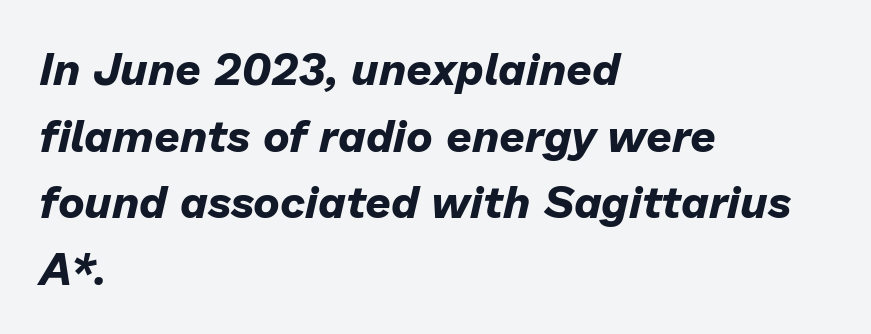
Q: Is the text bold? A: Yes.
Q: Is the text italic (slanted)? A: Yes, it leans right by about 13 degrees.
Q: Is the text underlined? A: No.
Q: How is the paragraph aligned? A: Left-aligned.
Q: Is the spacing between letters normal or unusually wide? A: Normal.
Q: Is the spacing between lines tight, normal or loose? A: Normal.
Q: Width (condensed, normal, or wide)? A: Normal.
Q: Stroke contrast? A: Low.
Q: x-height? A: Medium.
Q: Monospaced? A: No.
